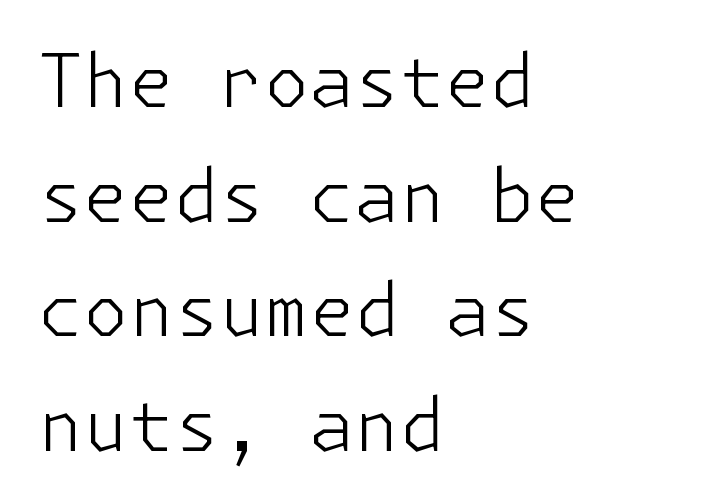
The image shows 73 px light sans-serif type, upright; set left-aligned, normal line spacing (1.57x), normal letter spacing, not underlined; low stroke contrast and a medium x-height.
